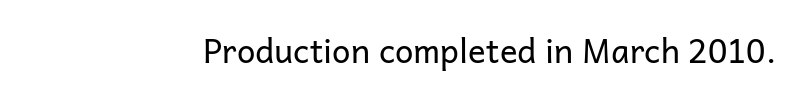
What stands out about the letter spacing? Nothing — it is the standard amount. Quick note: not italic, upright. Just letters on the line, the space beneath them empty. This is not heavy type; no bold has been used. Grotesque or geometric, the face here clearly has no serifs.
